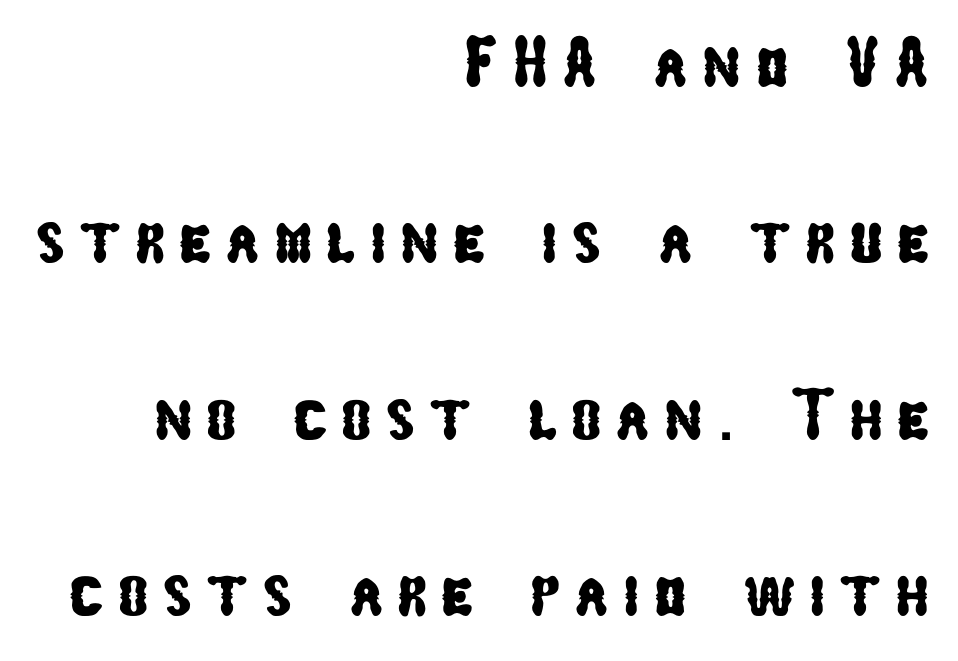
The image shows 72 px condensed sans-serif type; set right-aligned, loose line spacing (2.45x), not underlined; low stroke contrast and a medium x-height.
